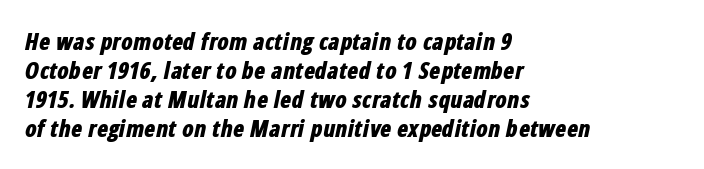
{"italic": "yes", "lean": "right", "slant_degrees": 12, "bold": "yes", "underline": "no", "align": "left", "line_spacing": "normal", "line_spacing_ratio": 1.26, "letter_spacing": "normal", "letter_spacing_em": 0.0, "glyph_px": 23}
